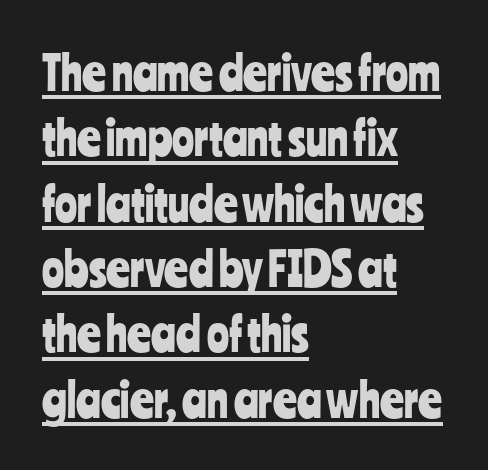
The image shows 46 px condensed sans-serif type, upright; set left-aligned, normal line spacing (1.42x), normal letter spacing, underlined; low stroke contrast and a medium x-height.
